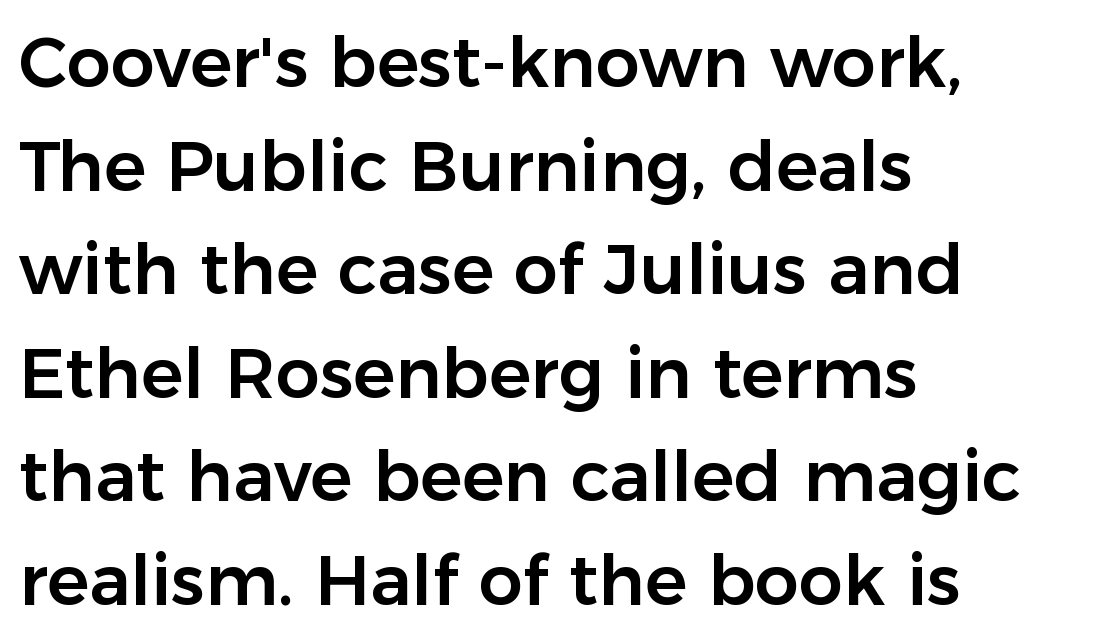
Whoever set this chose a conventional vertical rhythm. Look at the bottom of the vertical strokes: they stop flat, with no serifs. This sample is left-justified, so line endings fall wherever the words run out. Letter spacing: default.
